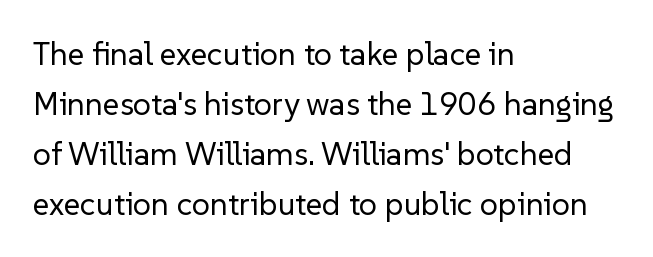
Spacing verdict: proportional, widths tailored to each character. Posture: upright roman. Each word holds together tightly as a unit, with standard inter-letter gaps. Decoration check: the copy has no underline. The typesetting does not lean heavy: it is not bold. The text was rendered using a sans face with plain stroke endings.
